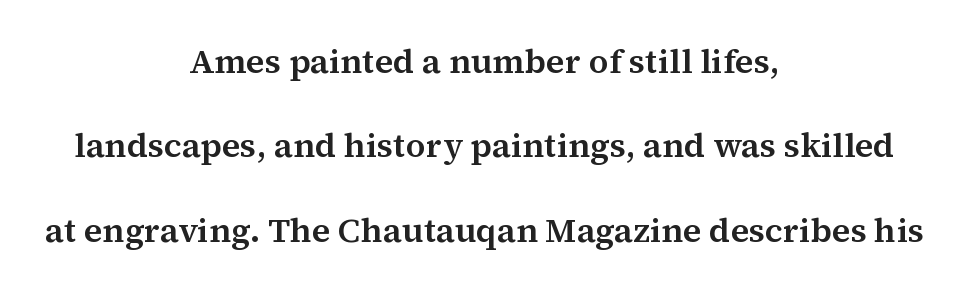
Q: Is the text italic (slanted)? A: No, it is upright.
Q: Is the typeface a serif or a sans-serif typeface? A: Serif.
Q: Is the text underlined? A: No.
Q: How is the paragraph aligned? A: Centered.
Q: Is the spacing between letters normal or unusually wide? A: Normal.
Q: Is the spacing between lines tight, normal or loose? A: Loose.
Q: Width (condensed, normal, or wide)? A: Normal.
Q: Stroke contrast? A: Medium.
Q: x-height? A: Medium.
Q: Monospaced? A: No.
